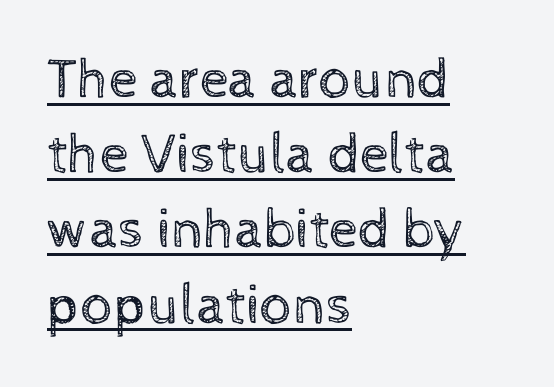
The rendering uses natural spacing where letterforms have individual widths. This sample is left-justified, so line endings fall wherever the words run out. Observe the ordinary spacing: letters are neighbours, not strangers. Every word sits above its own underline.
